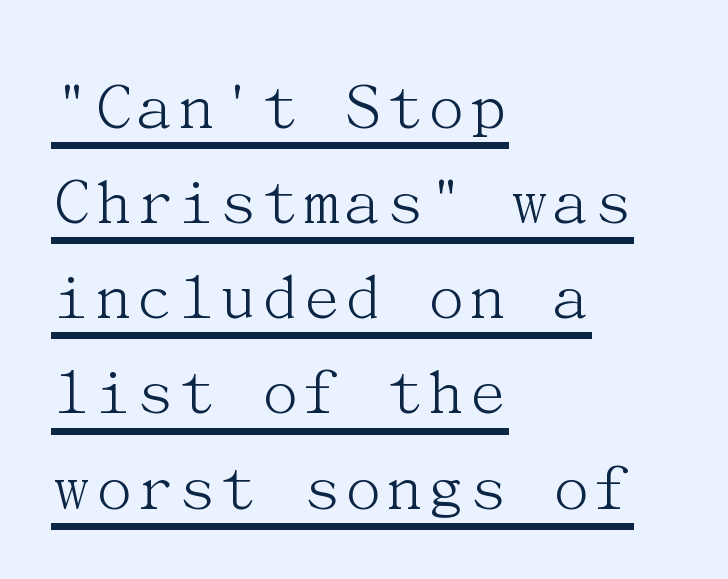
{"serif": "yes", "italic": "no", "bold": "no", "weight": "light", "width": "normal", "stroke_contrast": "medium", "x_height": "medium", "underline": "yes", "align": "left", "line_spacing": "normal", "line_spacing_ratio": 1.34, "letter_spacing": "normal", "letter_spacing_em": 0.0, "glyph_px": 71}
